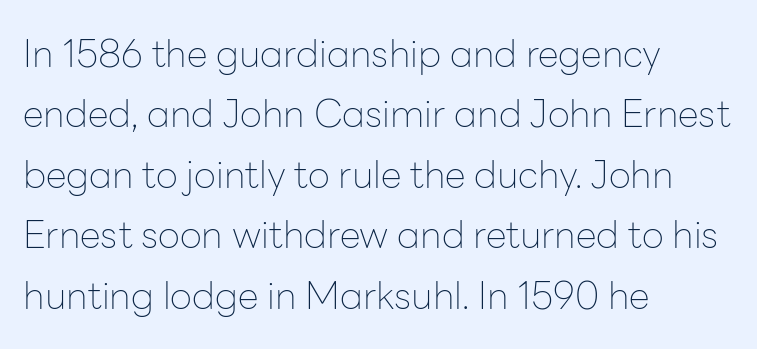
{"serif": "no", "italic": "no", "bold": "no", "weight": "thin", "width": "normal", "stroke_contrast": "low", "x_height": "medium", "monospaced": "no", "underline": "no", "align": "left", "line_spacing": "normal", "line_spacing_ratio": 1.59, "letter_spacing": "normal", "letter_spacing_em": 0.0, "glyph_px": 38}
